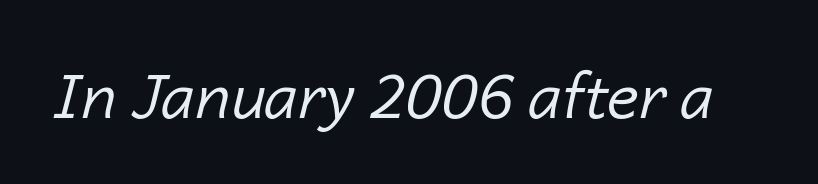
The image shows 62 px regular-weight type, italic (leaning right); set normal letter spacing, not underlined; low stroke contrast and a medium x-height.
